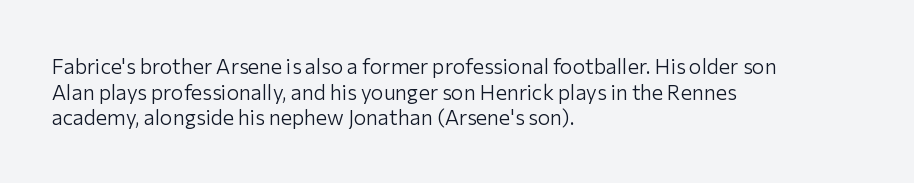
The image shows 21 px text type, upright; set left-aligned, line spacing 1.22x, normal letter spacing, not underlined.
